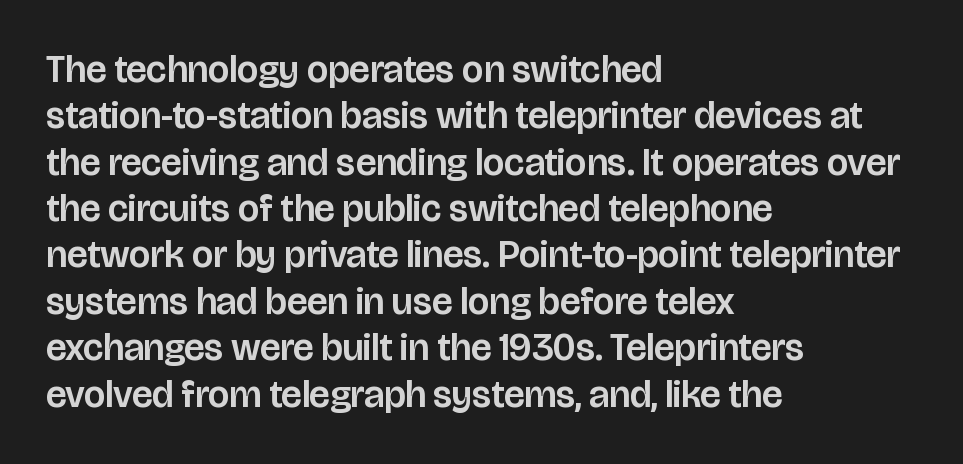
{"serif": "no", "italic": "no", "width": "normal", "stroke_contrast": "low", "x_height": "large", "monospaced": "no", "underline": "no", "align": "left", "line_spacing_ratio": 1.22, "letter_spacing": "normal", "letter_spacing_em": 0.0, "glyph_px": 38}
